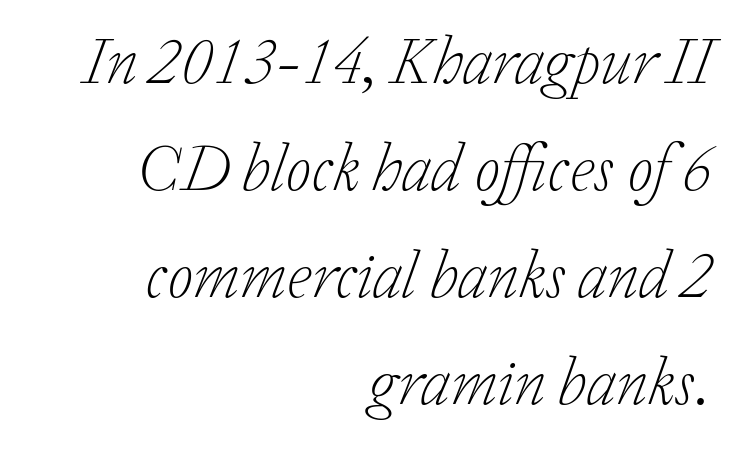
The image shows 66 px light serif type, italic (leaning right); set right-aligned, normal line spacing (1.62x), normal letter spacing, not underlined; low stroke contrast and a medium x-height.
